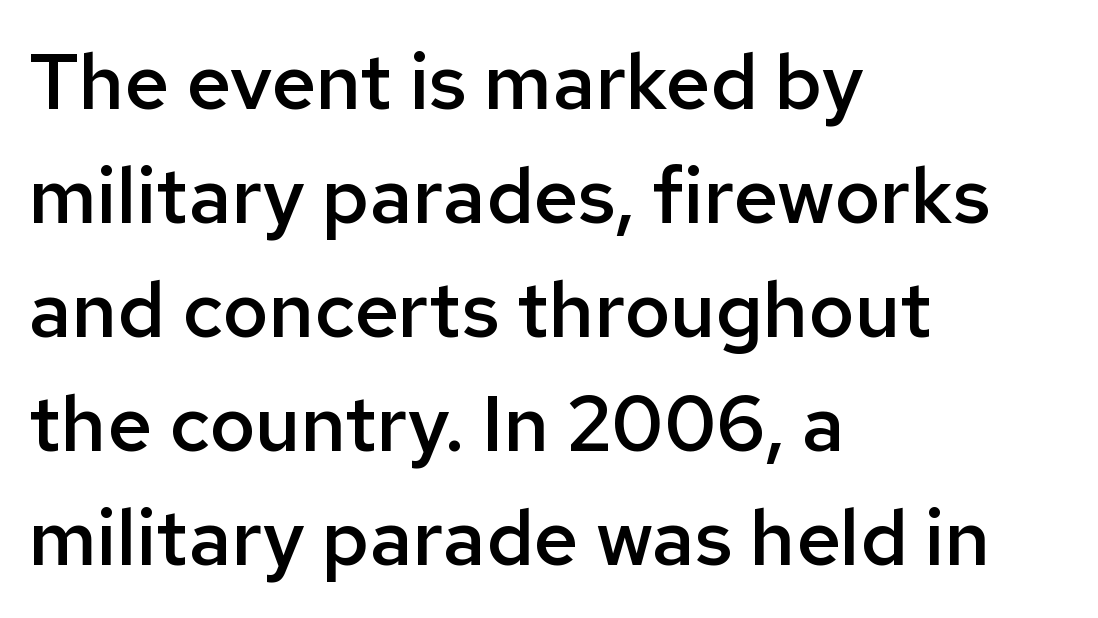
The image shows 78 px semibold sans-serif type, upright; set left-aligned, normal line spacing (1.46x), normal letter spacing, not underlined; low stroke contrast and a medium x-height.
